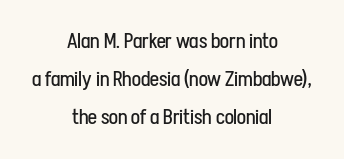
The image shows 21 px text type, upright; set centered, line spacing 1.81x, normal letter spacing, not underlined.
